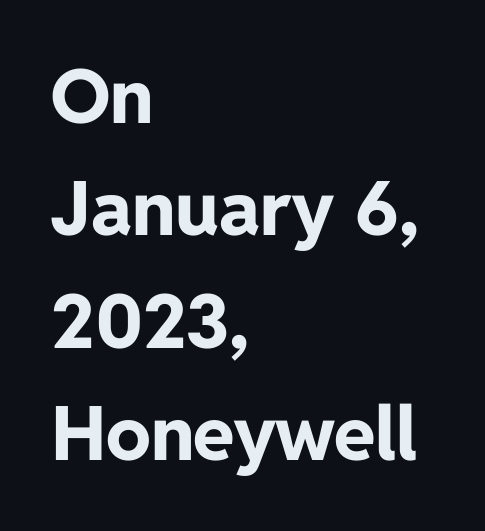
Q: Is the text bold? A: Yes.
Q: Is the text italic (slanted)? A: No, it is upright.
Q: Is the typeface a serif or a sans-serif typeface? A: Sans-serif.
Q: Is the text underlined? A: No.
Q: How is the paragraph aligned? A: Left-aligned.
Q: Is the spacing between letters normal or unusually wide? A: Normal.
Q: Is the spacing between lines tight, normal or loose? A: Normal.
Q: Width (condensed, normal, or wide)? A: Normal.
Q: Stroke contrast? A: Low.
Q: x-height? A: Medium.
Q: Monospaced? A: No.
